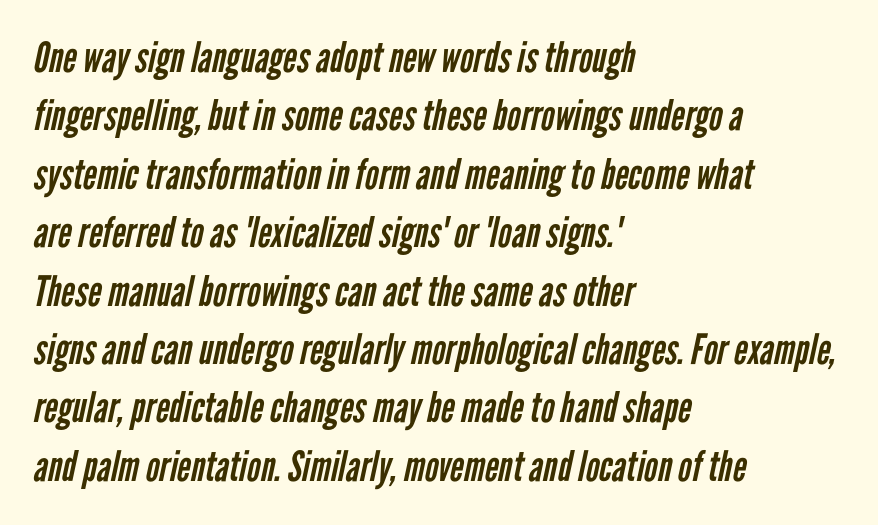
{"serif": "no", "bold": "no", "weight": "regular", "width": "condensed", "stroke_contrast": "low", "x_height": "medium", "monospaced": "no", "underline": "no", "align": "left", "line_spacing": "normal", "line_spacing_ratio": 1.39, "letter_spacing": "normal", "letter_spacing_em": 0.0, "glyph_px": 42}
